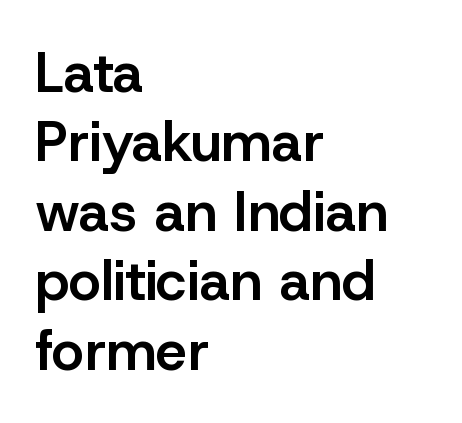
Typesetter's note: demi weight, one step under bold. A classic flush-left, rag-right setting is used for this passage. The specimen omits any rule beneath the text block's lines. Check where the strokes stop: nothing finishes them off — pure sans.
